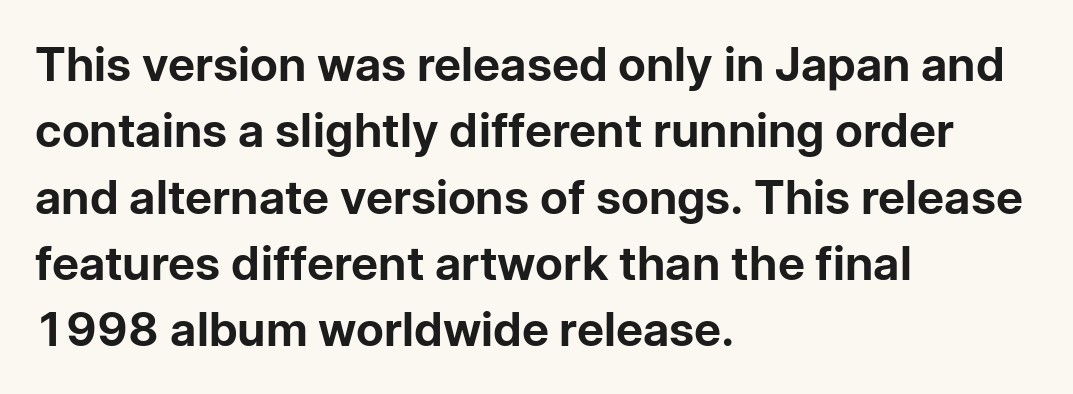
{"serif": "no", "italic": "no", "bold": "yes", "weight": "bold", "width": "normal", "stroke_contrast": "low", "x_height": "medium", "monospaced": "no", "underline": "no", "align": "left", "line_spacing": "normal", "line_spacing_ratio": 1.41, "letter_spacing": "normal", "letter_spacing_em": 0.0, "glyph_px": 47}
